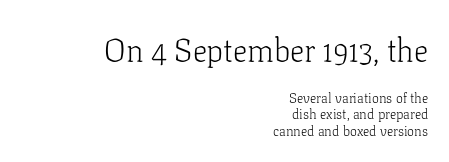
Q: Is the text bold? A: No.
Q: Is the text italic (slanted)? A: No, it is upright.
Q: Is the typeface a serif or a sans-serif typeface? A: Serif.
Q: Is the text underlined? A: No.
Q: How is the paragraph aligned? A: Right-aligned.
Q: Is the spacing between letters normal or unusually wide? A: Normal.
Q: Which block of text is set in a larger size, the first (top) or the second (bottom)? A: The first (top) one.
Q: Width (condensed, normal, or wide)? A: Normal.
Q: Stroke contrast? A: Low.
Q: x-height? A: Medium.
Q: Monospaced? A: No.
